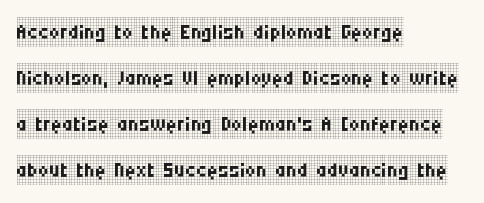
Which margin do the lines hug? The left one — the right edge is uneven. Underlining? Definitely not there. Nothing heavy about these letters — not bold at all. Reading down the column, the eye jumps a familiar distance to each next line.
